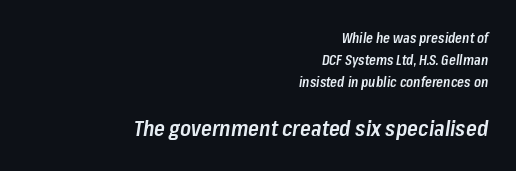
{"italic": "yes", "lean": "right", "slant_degrees": 8, "bold": "semi", "underline": "no", "align": "right", "line_spacing": "normal", "line_spacing_ratio": 1.57, "letter_spacing": "normal", "letter_spacing_em": 0.0, "larger_block": "second", "size_ratio": 1.57, "glyph_px": 22}
